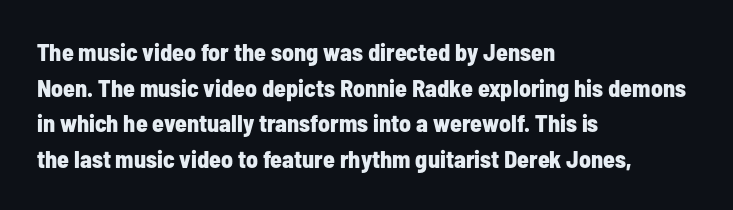
Its strokes are broad and dark, the hallmark of bold type. Short and long lines alike share a common starting point at left. Reading down the column, the eye jumps a familiar distance to each next line. Bare-footed words on every line.
